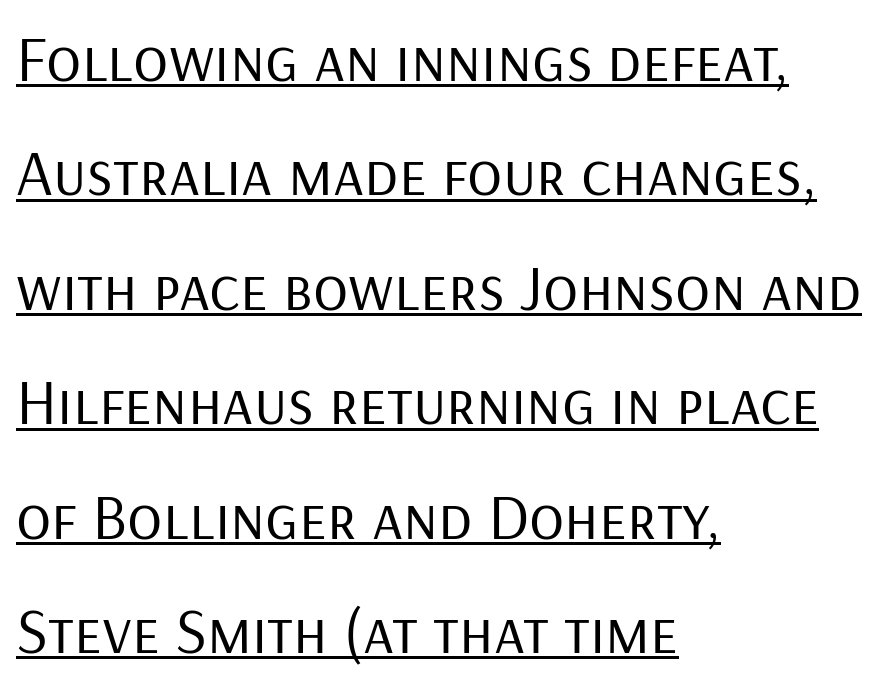
The image shows 65 px regular-weight sans-serif type, upright; set left-aligned, line spacing 1.76x, normal letter spacing, underlined; low stroke contrast and a medium x-height.
